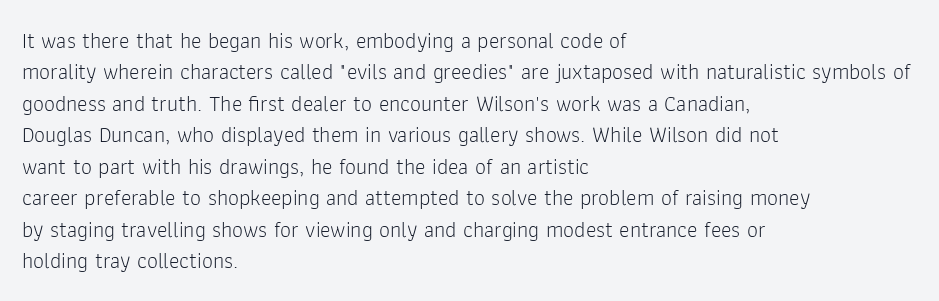
{"italic": "no", "bold": "no", "underline": "no", "align": "left", "line_spacing": "normal", "line_spacing_ratio": 1.43, "letter_spacing": "normal", "letter_spacing_em": 0.0, "glyph_px": 22}
